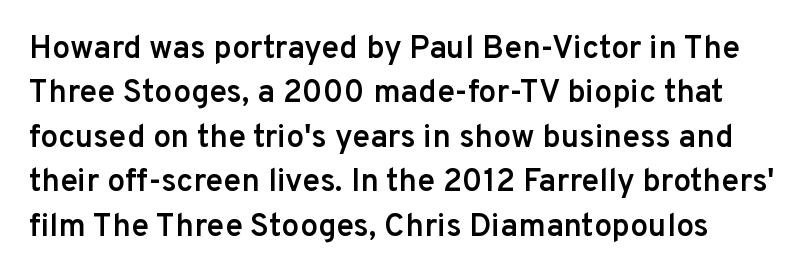
Q: Is the text bold? A: Semi-bold.
Q: Is the text italic (slanted)? A: No, it is upright.
Q: Is the typeface a serif or a sans-serif typeface? A: Sans-serif.
Q: Is the text underlined? A: No.
Q: Is the spacing between letters normal or unusually wide? A: Normal.
Q: Is the spacing between lines tight, normal or loose? A: Normal.
Q: Width (condensed, normal, or wide)? A: Normal.
Q: Stroke contrast? A: Low.
Q: x-height? A: Medium.
Q: Monospaced? A: No.
